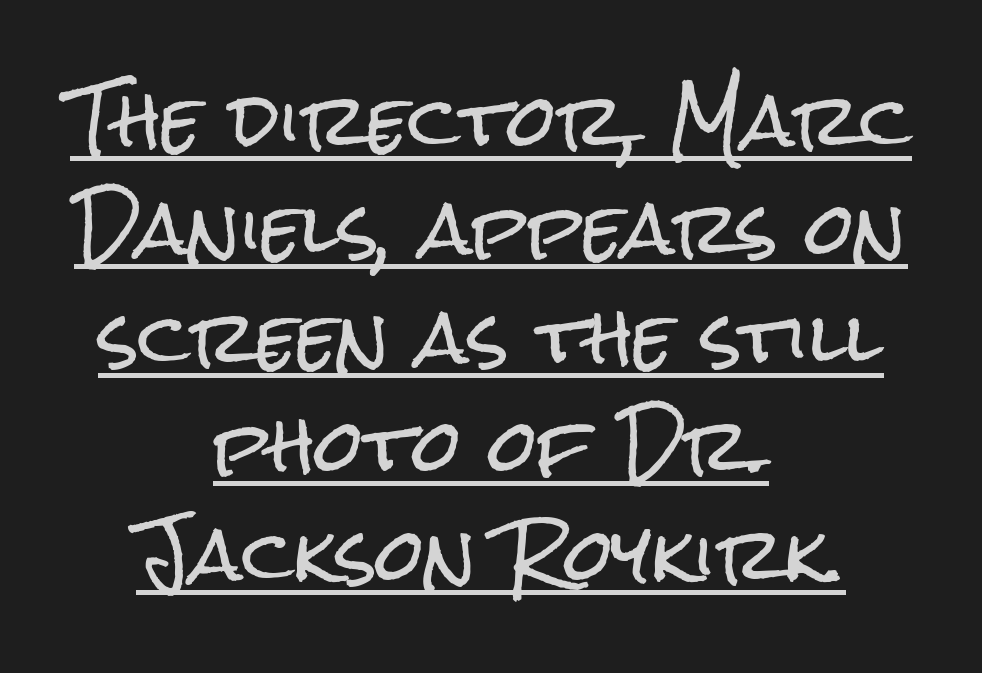
{"serif": "no", "italic": "no", "width": "condensed", "stroke_contrast": "low", "x_height": "medium", "monospaced": "no", "underline": "yes", "align": "center", "line_spacing": "normal", "line_spacing_ratio": 1.55, "letter_spacing": "normal", "letter_spacing_em": 0.0, "glyph_px": 70}
